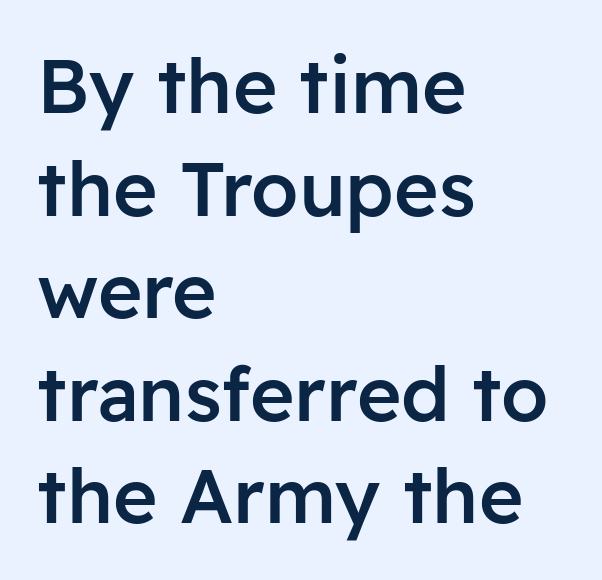
The image shows 76 px semibold sans-serif type, upright; set left-aligned, normal line spacing (1.35x), normal letter spacing, not underlined; low stroke contrast and a medium x-height.
